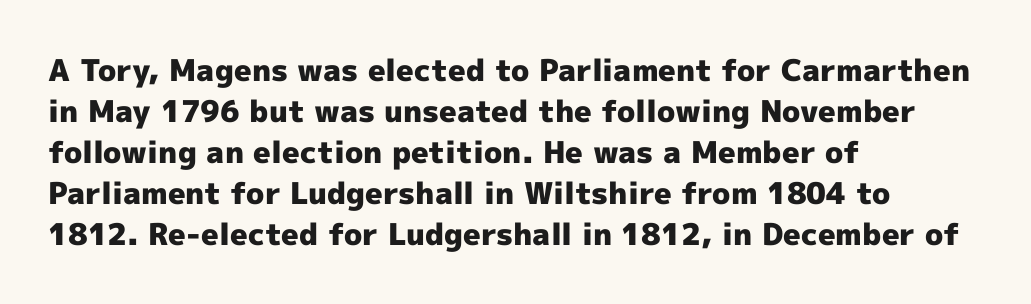
{"serif": "no", "italic": "no", "bold": "yes", "weight": "heavy", "width": "normal", "x_height": "medium", "monospaced": "no", "underline": "no", "align": "left", "line_spacing": "normal", "line_spacing_ratio": 1.37, "letter_spacing": "normal", "letter_spacing_em": 0.0, "glyph_px": 30}
